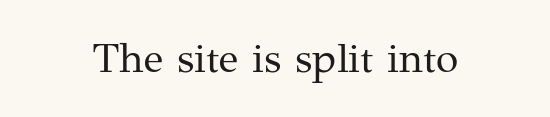
The image shows 41 px regular-weight serif type, upright; set normal letter spacing, not underlined; medium stroke contrast and a medium x-height.
